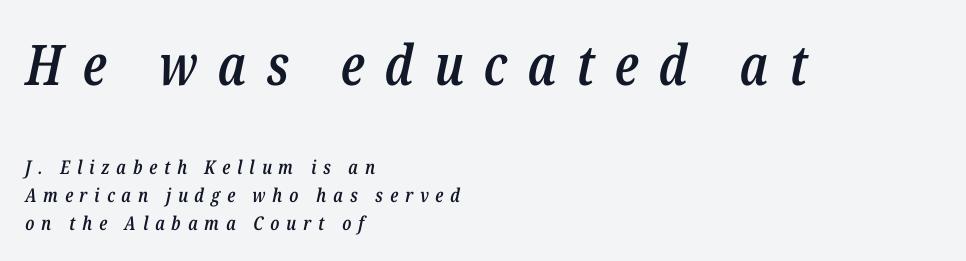
{"italic": "yes", "lean": "right", "slant_degrees": 12, "bold": "semi", "weight": "semibold", "width": "condensed", "stroke_contrast": "low", "x_height": "medium", "monospaced": "no", "underline": "no", "align": "left", "line_spacing": "normal", "line_spacing_ratio": 1.48, "letter_spacing": "wide", "letter_spacing_em": 0.36, "larger_block": "first", "size_ratio": 2.95, "glyph_px": 56}
